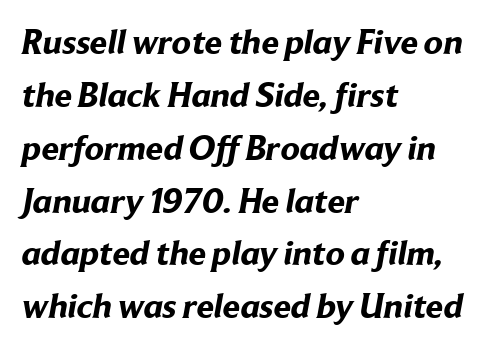
The image shows 35 px bold sans-serif type; set left-aligned, normal line spacing (1.51x), normal letter spacing, not underlined; low stroke contrast and a medium x-height.
